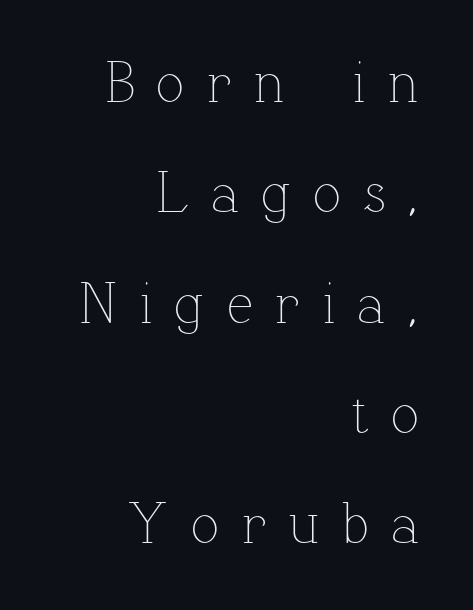
Q: Is the text bold? A: No.
Q: Is the text italic (slanted)? A: No, it is upright.
Q: Is the text underlined? A: No.
Q: How is the paragraph aligned? A: Right-aligned.
Q: Is the spacing between letters normal or unusually wide? A: Unusually wide.
Q: Width (condensed, normal, or wide)? A: Normal.
Q: Stroke contrast? A: Low.
Q: x-height? A: Medium.
Q: Monospaced? A: No.
